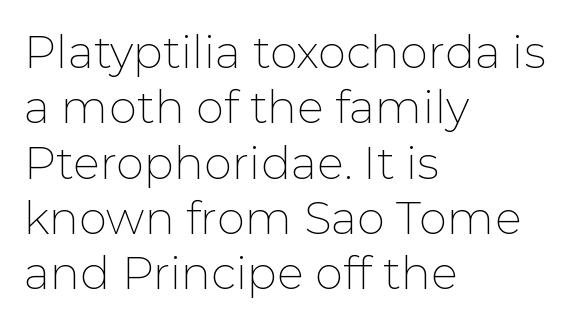
{"serif": "no", "italic": "no", "bold": "no", "weight": "thin", "width": "normal", "stroke_contrast": "low", "x_height": "medium", "monospaced": "no", "underline": "no", "align": "left", "line_spacing_ratio": 1.23, "letter_spacing": "normal", "letter_spacing_em": 0.0, "glyph_px": 45}
